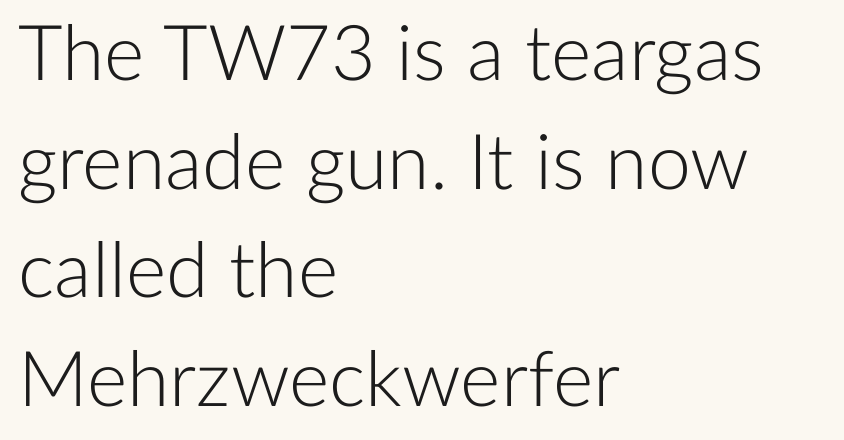
The paragraph has a hard left edge and a soft right edge. The face used here is a sans, in the tradition of grotesques and geometrics. Unbolded letterforms with no extra heft. These lines sit exactly where default settings would place them. The letters stand upright; this is a roman face.
